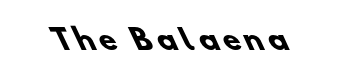
Plain, unruled lines of type. Weight: bold. Note the varied advance widths — an 'i' is clearly narrower than an 'm'. The face used here is a sans, in the tradition of grotesques and geometrics.
